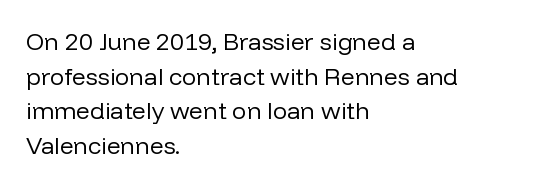
{"italic": "no", "bold": "no", "underline": "no", "align": "left", "line_spacing": "normal", "line_spacing_ratio": 1.44, "letter_spacing": "normal", "letter_spacing_em": 0.0, "glyph_px": 24}
